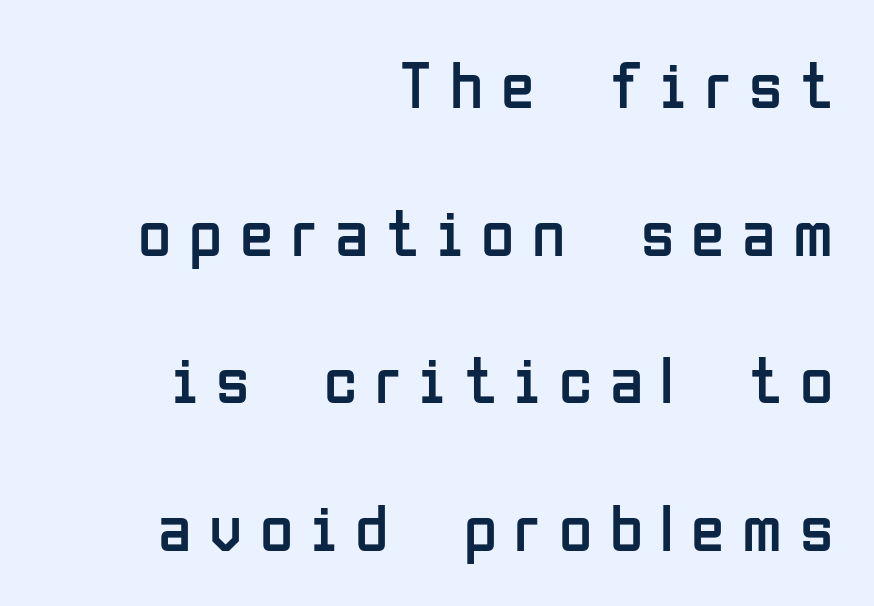
Q: Is the text bold? A: No.
Q: Is the text italic (slanted)? A: No, it is upright.
Q: Is the typeface a serif or a sans-serif typeface? A: Sans-serif.
Q: Is the text underlined? A: No.
Q: How is the paragraph aligned? A: Right-aligned.
Q: Is the spacing between letters normal or unusually wide? A: Unusually wide.
Q: Is the spacing between lines tight, normal or loose? A: Loose.
Q: Width (condensed, normal, or wide)? A: Condensed.
Q: Stroke contrast? A: Low.
Q: x-height? A: Medium.
Q: Monospaced? A: No.
